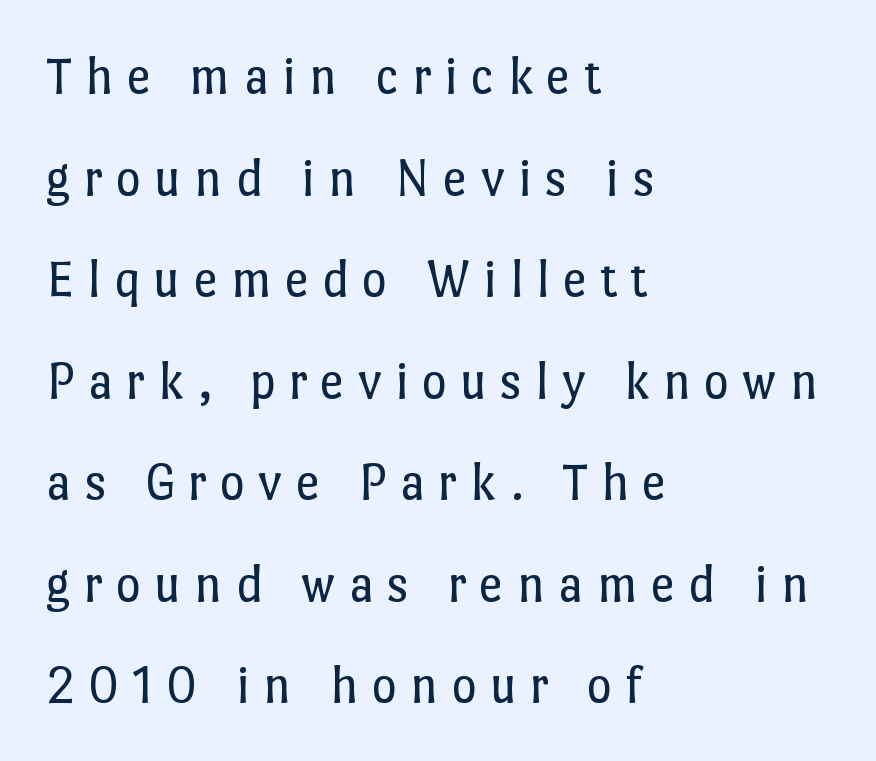
The image shows 54 px regular-weight type, upright; set left-aligned, line spacing 1.88x, unusually wide letter spacing (+0.24 em), not underlined; low stroke contrast and a medium x-height.
